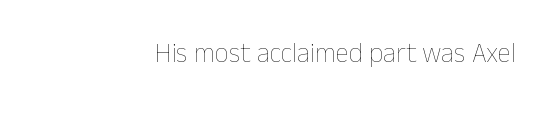
Has an underline been added? It has not. The type is set solid horizontally, with unmodified tracking. The characters are drawn with everyday or finer stroke widths. Every character sits straight up, as roman type does.
